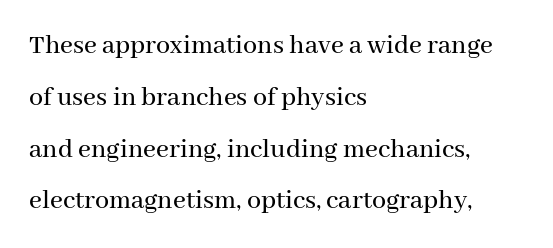
Each word holds together tightly as a unit, with standard inter-letter gaps. To sum up the face: it has serifs. The face used here is proportionally spaced, like ordinary book or web type. Check the space under the baseline: it is left empty.
